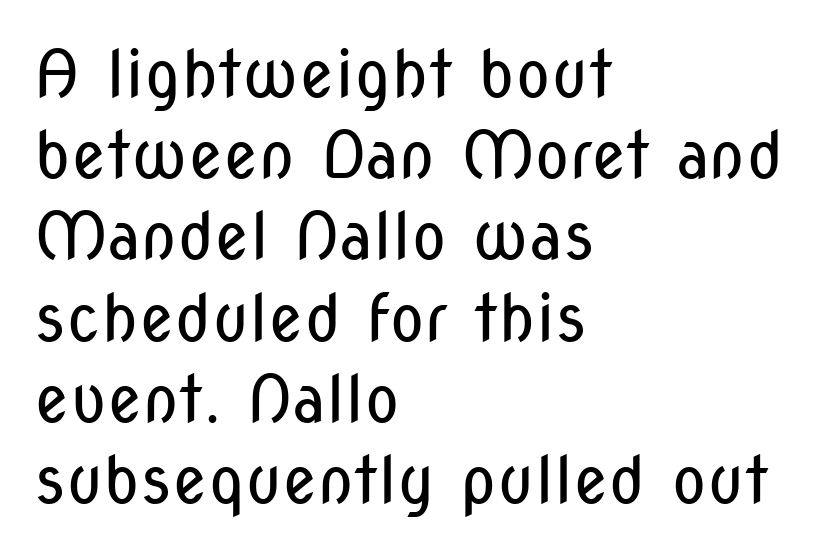
Q: Is the text bold? A: No.
Q: Is the text italic (slanted)? A: No, it is upright.
Q: Is the typeface a serif or a sans-serif typeface? A: Sans-serif.
Q: Is the text underlined? A: No.
Q: How is the paragraph aligned? A: Left-aligned.
Q: Is the spacing between letters normal or unusually wide? A: Normal.
Q: Is the spacing between lines tight, normal or loose? A: Normal.
Q: Width (condensed, normal, or wide)? A: Condensed.
Q: Stroke contrast? A: Low.
Q: x-height? A: Medium.
Q: Monospaced? A: No.
